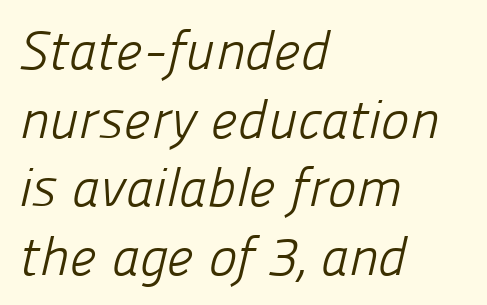
{"serif": "no", "bold": "no", "weight": "light", "width": "normal", "stroke_contrast": "low", "x_height": "medium", "monospaced": "no", "underline": "no", "align": "left", "line_spacing": "normal", "line_spacing_ratio": 1.27, "letter_spacing": "normal", "letter_spacing_em": 0.0, "glyph_px": 54}
